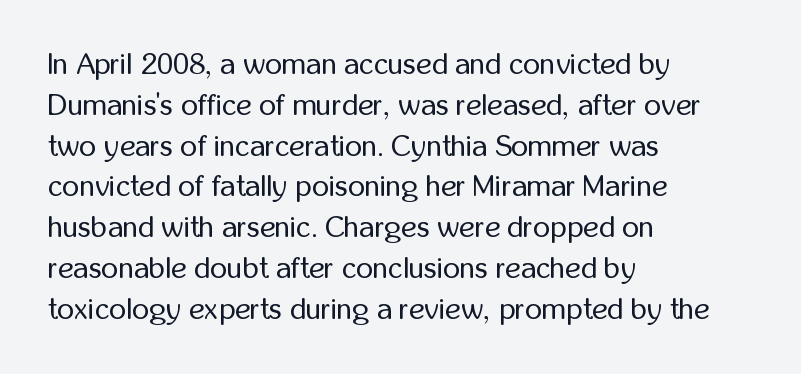
{"serif": "no", "italic": "no", "bold": "no", "weight": "regular", "width": "condensed", "stroke_contrast": "low", "x_height": "medium", "monospaced": "no", "underline": "no", "align": "left", "line_spacing": "normal", "line_spacing_ratio": 1.36, "letter_spacing": "normal", "letter_spacing_em": 0.0, "glyph_px": 30}
